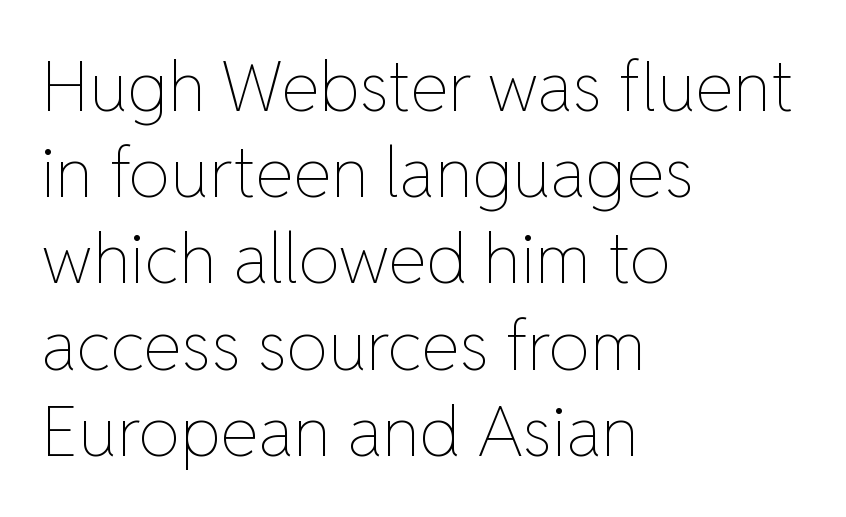
{"italic": "no", "bold": "no", "weight": "thin", "width": "normal", "stroke_contrast": "low", "x_height": "medium", "monospaced": "no", "underline": "no", "align": "left", "line_spacing": "normal", "line_spacing_ratio": 1.25, "letter_spacing": "normal", "letter_spacing_em": 0.0, "glyph_px": 69}
